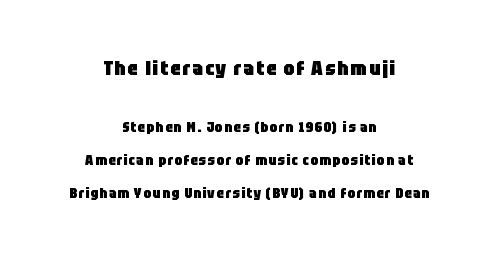
{"italic": "no", "bold": "yes", "underline": "no", "align": "center", "line_spacing": "loose", "line_spacing_ratio": 2.35, "larger_block": "first", "size_ratio": 1.43, "glyph_px": 20}
